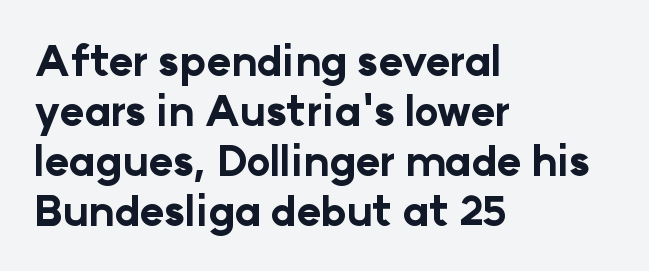
Nope, not italic — everything's standing straight. The passage shown is typed in a proportional face where columns would drift. Compared with typical body copy, the letter spacing here is the same. Serifs: no, the terminals of the letterforms are clean. Compared with a centered layout, this one pins lines to the left instead.
